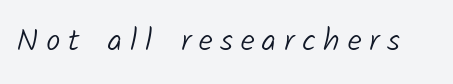
This sample has the flowing, uneven cadence of proportional lettering. The glyphs in this specimen are sans serif. Weight: not bold — regular or lighter. Descenders hang freely into open space. Honestly, the letter spacing is so wide it's the main thing you notice.
